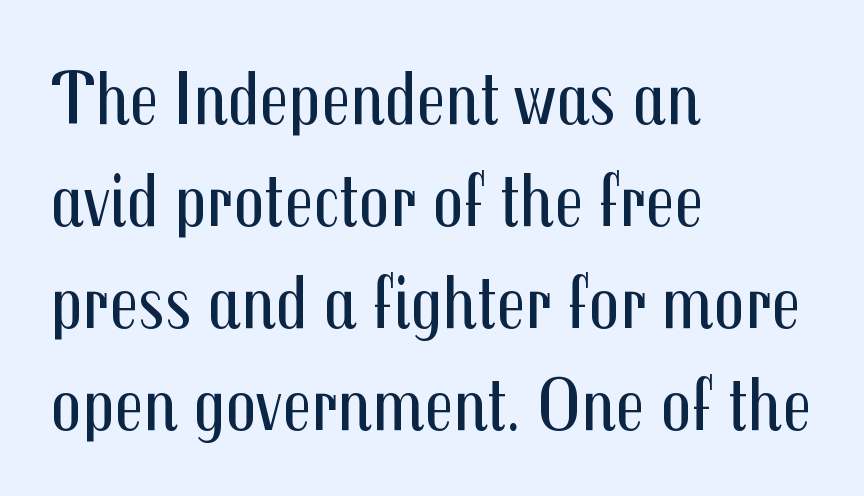
The image shows 76 px regular-weight, condensed sans-serif type, upright; set left-aligned, normal line spacing (1.34x), normal letter spacing, not underlined; medium stroke contrast and a medium x-height.
